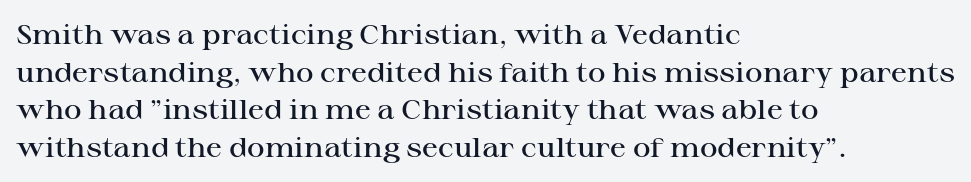
Q: Is the text bold? A: Semi-bold.
Q: Is the text italic (slanted)? A: No, it is upright.
Q: Is the text underlined? A: No.
Q: How is the paragraph aligned? A: Left-aligned.
Q: Is the spacing between letters normal or unusually wide? A: Normal.
Q: Is the spacing between lines tight, normal or loose? A: Normal.
